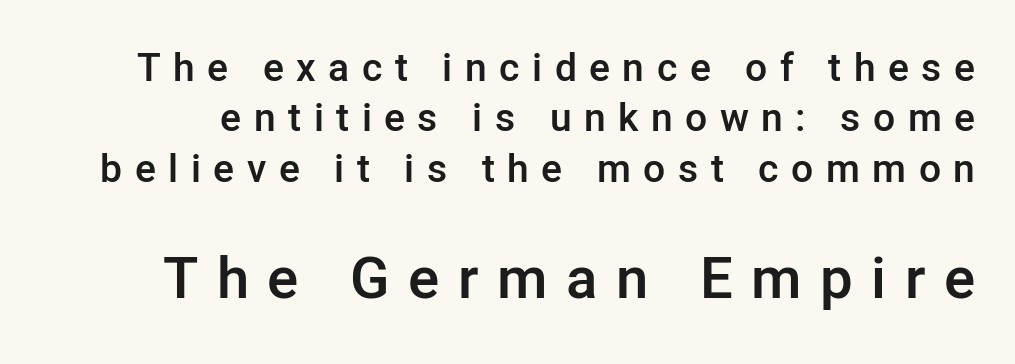
The image shows 58 px semibold sans-serif type, upright; set normal line spacing (1.29x), unusually wide letter spacing (+0.32 em), not underlined; the second (bottom) block is 1.49x larger; low stroke contrast and a medium x-height.
